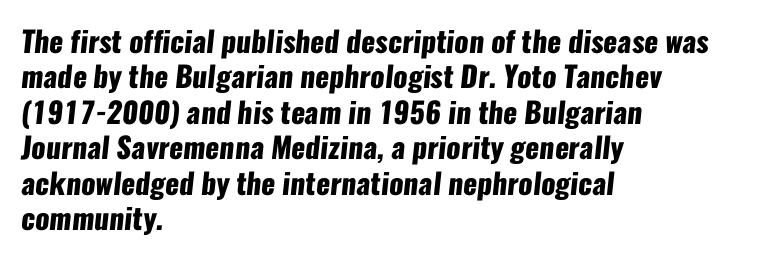
Characters follow at the spacing the type designer built in. Is the block centered? No — it sits flush against the left margin. Set as a true bold cut, around the 700 mark. You can tell from the bare stems that sans-serif type was used. The words here are not underlined. Here the designer chose a conventional face with non-uniform glyph widths.
